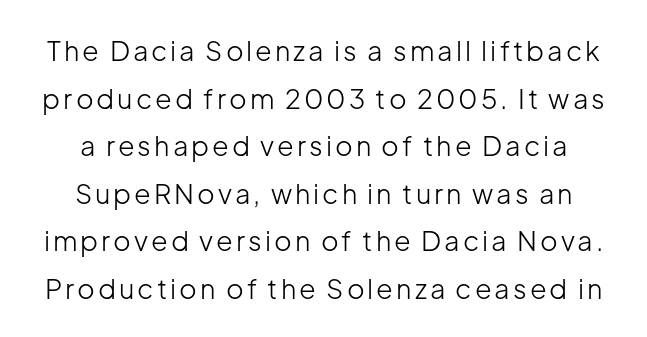
The image shows 27 px text type, upright; set line spacing 1.76x, not underlined.
